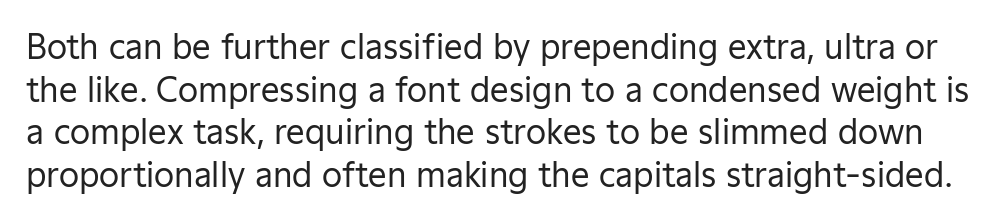
The image shows 33 px regular-weight sans-serif type, upright; set normal line spacing (1.29x), normal letter spacing, not underlined; low stroke contrast and a medium x-height.
